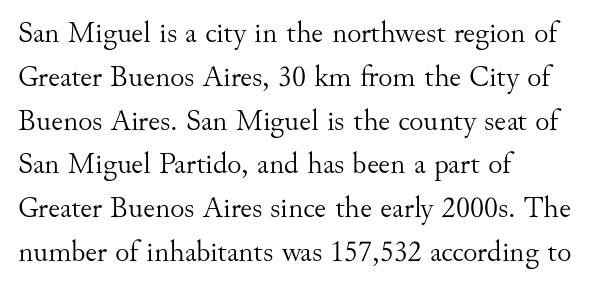
Q: Is the text bold? A: No.
Q: Is the text italic (slanted)? A: No, it is upright.
Q: Is the typeface a serif or a sans-serif typeface? A: Serif.
Q: Is the text underlined? A: No.
Q: How is the paragraph aligned? A: Left-aligned.
Q: Is the spacing between letters normal or unusually wide? A: Normal.
Q: Is the spacing between lines tight, normal or loose? A: Normal.
Q: Width (condensed, normal, or wide)? A: Normal.
Q: Stroke contrast? A: Medium.
Q: x-height? A: Small.
Q: Monospaced? A: No.
